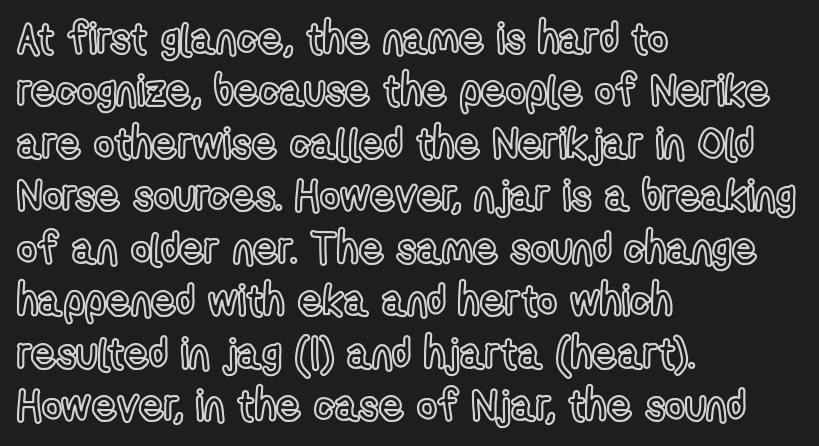
The image shows 43 px condensed type, upright; set left-aligned, line spacing 1.22x, normal letter spacing, not underlined; a medium x-height.
